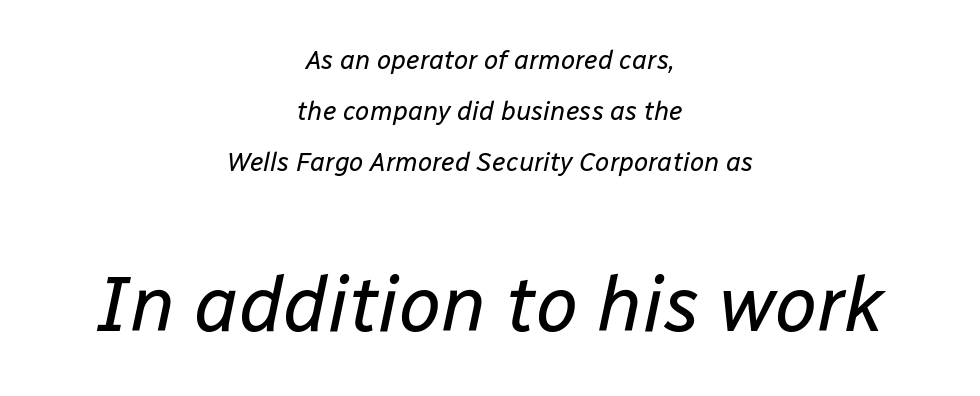
{"italic": "yes", "lean": "right", "slant_degrees": 12, "bold": "no", "weight": "regular", "width": "normal", "stroke_contrast": "low", "x_height": "medium", "monospaced": "no", "underline": "no", "align": "center", "line_spacing": "loose", "line_spacing_ratio": 1.96, "letter_spacing": "normal", "letter_spacing_em": 0.0, "larger_block": "second", "size_ratio": 2.96, "glyph_px": 77}
